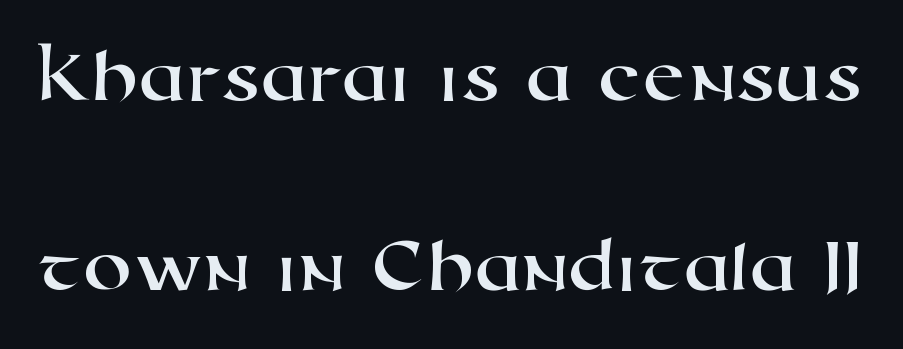
The letters advance in unequal steps, a hallmark of proportional type. What stands out about the letter spacing? Nothing — it is the standard amount. Letters rest on an invisible, unmarked baseline. Each new line begins a long way beneath the previous one.
